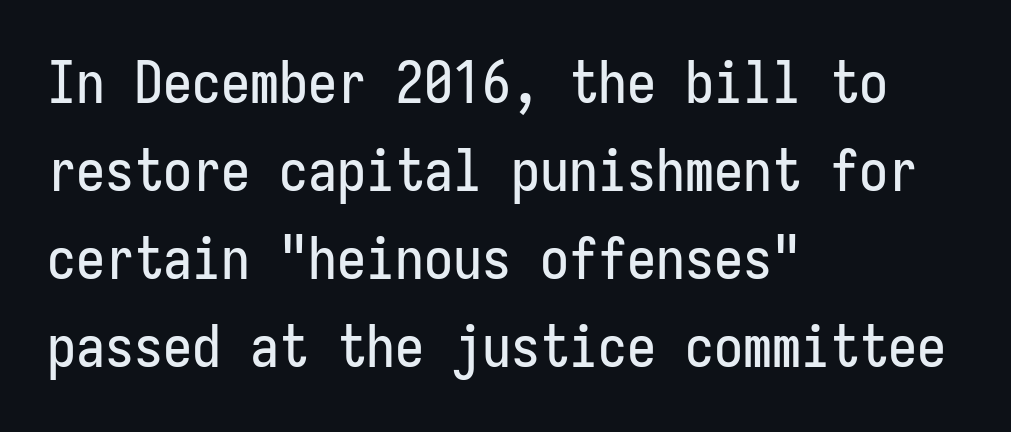
The specimen reads as upright at a glance. Note the uniform advance width — an 'i' takes as much space as an 'm'. Is the letter spacing exaggerated? No — it looks like the ordinary default. Layout note: lines flush left.
